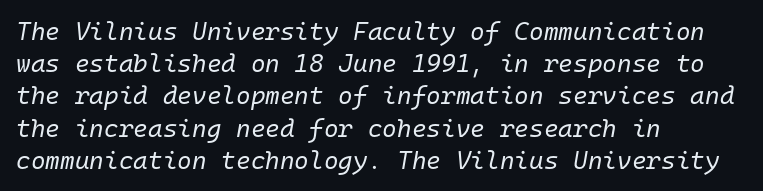
The image shows 25 px text type, italic (leaning right); set left-aligned, normal line spacing (1.29x), normal letter spacing, not underlined.
